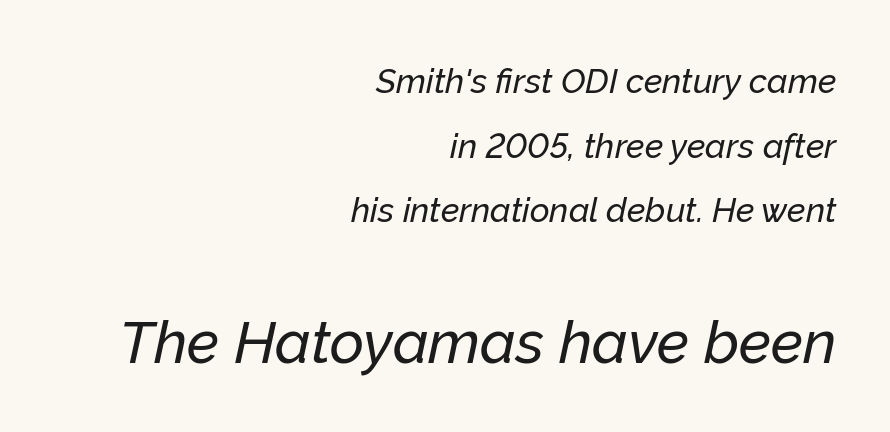
The zone under the glyphs is completely vacant. The typesetter chose a ragged-left arrangement here. The face used here appears at its bigger size in the lower chunk. Is there much room between lines? Yes — plenty of vertical air separates them.
